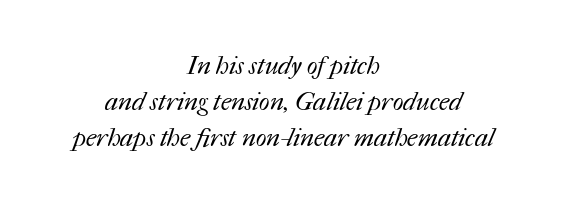
Notice how the passage keeps no hard edge, just a central spine. Honestly, the letter spacing is just normal — you wouldn't notice it. Descenders are the only things crossing below the line. The font is comparable to plain body text, perhaps lighter. The designer left line spacing at the default.
